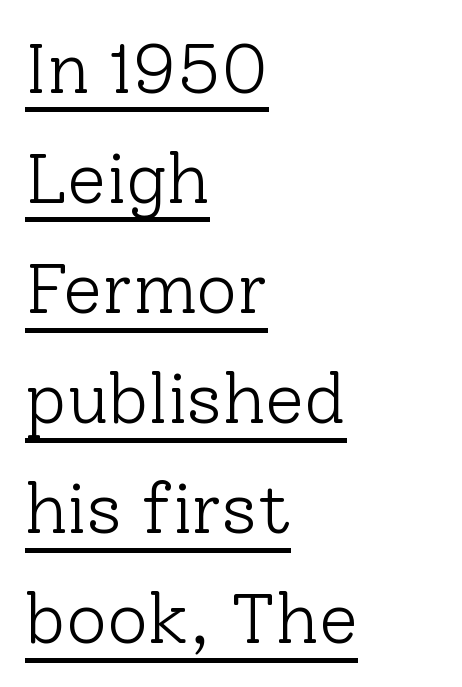
Q: Is the text bold? A: No.
Q: Is the text italic (slanted)? A: No, it is upright.
Q: Is the typeface a serif or a sans-serif typeface? A: Serif.
Q: Is the text underlined? A: Yes.
Q: How is the paragraph aligned? A: Left-aligned.
Q: Is the spacing between letters normal or unusually wide? A: Normal.
Q: Is the spacing between lines tight, normal or loose? A: Normal.
Q: Width (condensed, normal, or wide)? A: Normal.
Q: Stroke contrast? A: Low.
Q: x-height? A: Medium.
Q: Monospaced? A: No.
